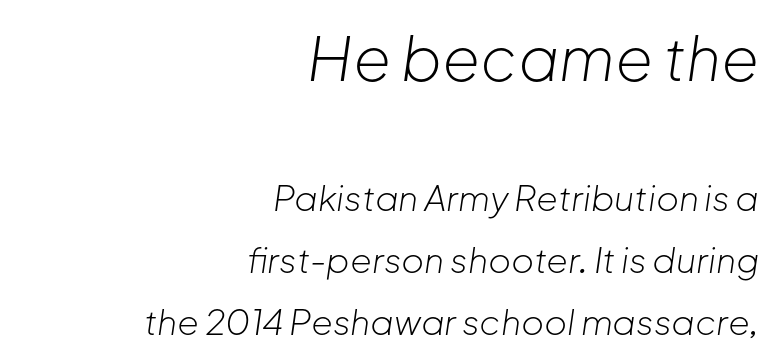
{"italic": "yes", "lean": "right", "slant_degrees": 8, "bold": "no", "weight": "light", "width": "normal", "stroke_contrast": "low", "x_height": "medium", "monospaced": "no", "underline": "no", "align": "right", "line_spacing_ratio": 1.77, "letter_spacing": "normal", "letter_spacing_em": 0.0, "larger_block": "first", "size_ratio": 1.74, "glyph_px": 61}
